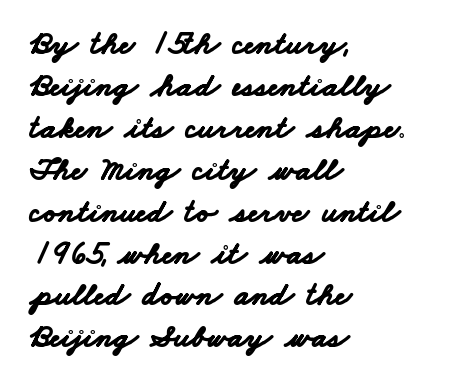
Weight check: bold — yes, fully. Vertically, the passage feels balanced, rows spaced as you'd expect. Check where the strokes stop: nothing finishes them off — pure sans. Words appear dense and cohesive because spacing is normal.
